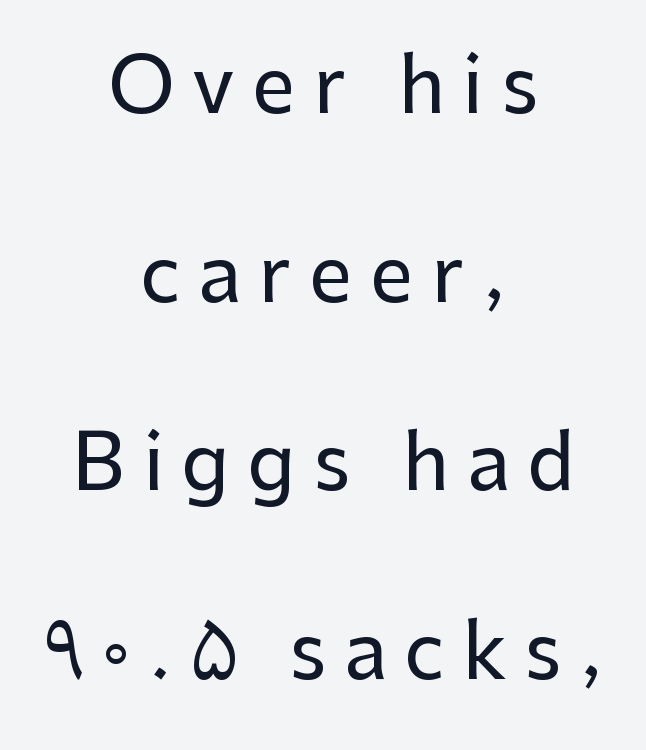
{"serif": "no", "italic": "no", "width": "normal", "stroke_contrast": "low", "x_height": "medium", "monospaced": "no", "underline": "no", "align": "center", "line_spacing": "loose", "line_spacing_ratio": 2.45, "letter_spacing": "wide", "letter_spacing_em": 0.23, "glyph_px": 77}
